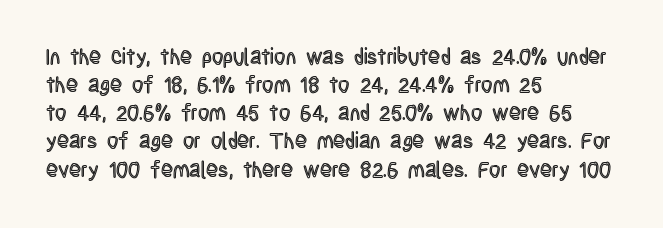
Style check: upright. Decoration check: the copy has no underline. The gaps between neighbouring characters are ordinary and unremarkable. This sample is left-justified, so line endings fall wherever the words run out. The rows are spaced the way most documents space them.
